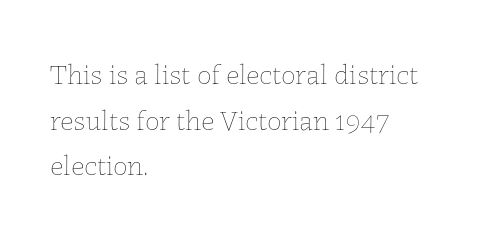
The rendering uses a moderate line-height, typical for paragraphs. Compared with typical body copy, the letter spacing here is the same. The letters stand straight up with perfectly vertical stems. Check the space under the baseline: it is left empty. Ink coverage per letter is moderate at most. The lines are quadded left.
